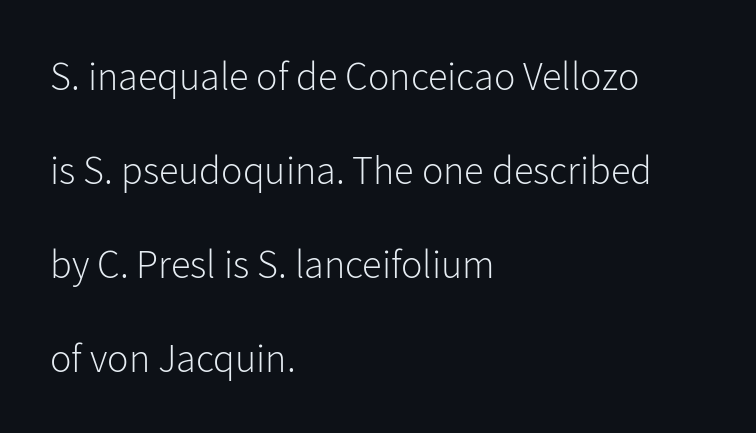
Q: Is the text bold? A: No.
Q: Is the text italic (slanted)? A: No, it is upright.
Q: Is the typeface a serif or a sans-serif typeface? A: Sans-serif.
Q: Is the text underlined? A: No.
Q: How is the paragraph aligned? A: Left-aligned.
Q: Is the spacing between letters normal or unusually wide? A: Normal.
Q: Is the spacing between lines tight, normal or loose? A: Loose.
Q: Width (condensed, normal, or wide)? A: Normal.
Q: Stroke contrast? A: Low.
Q: x-height? A: Medium.
Q: Monospaced? A: No.
